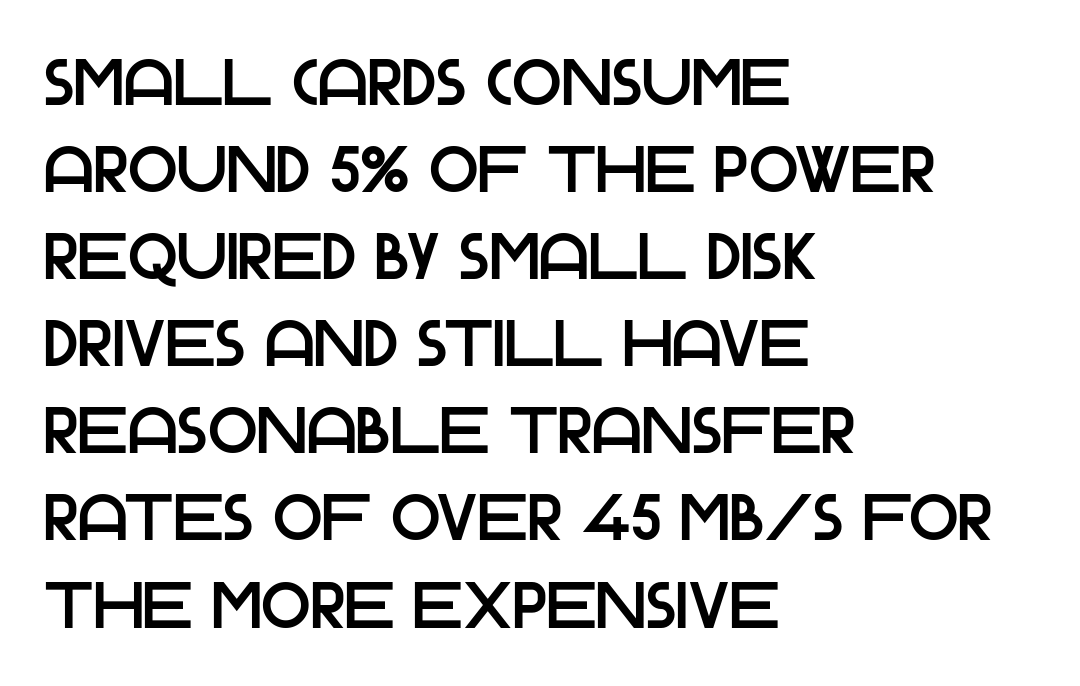
The letters stand upright; this is a roman face. To sum up the face: it is a sans, with no serifs. Short note: letters normally spaced. The letters advance in unequal steps, a hallmark of proportional type. Vertical spacing — default. Anything drawn beneath the words? Only blank space.
